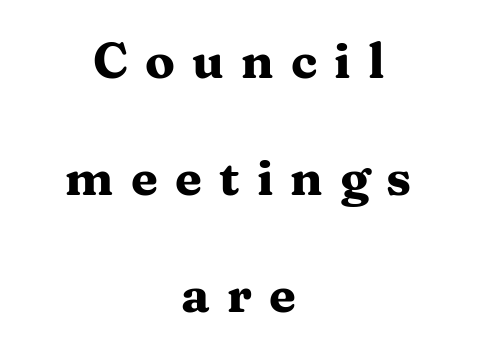
{"serif": "yes", "italic": "no", "bold": "yes", "weight": "heavy", "width": "wide", "stroke_contrast": "medium", "x_height": "medium", "monospaced": "no", "underline": "no", "align": "center", "line_spacing": "loose", "line_spacing_ratio": 2.39, "letter_spacing": "wide", "letter_spacing_em": 0.35, "glyph_px": 49}
